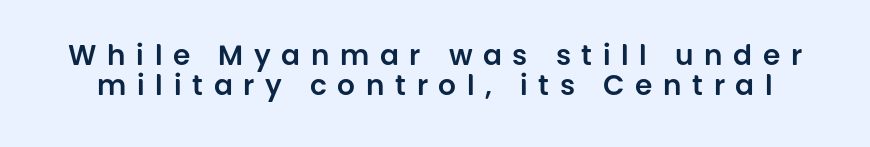
The image shows 28 px sans-serif type, upright; set tight line spacing (1.07x), unusually wide letter spacing (+0.38 em), not underlined; low stroke contrast and a large x-height.
